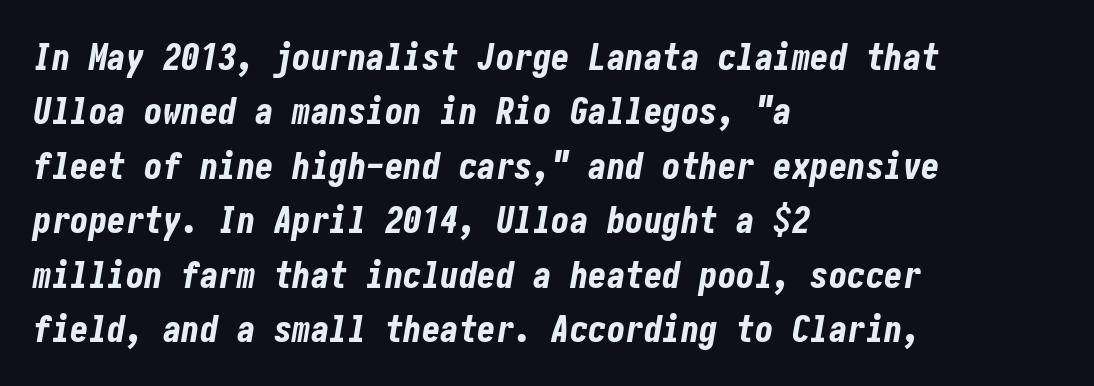
The rendering uses a bold face; every stroke is thick and dark. The typography opts for an oblique posture over an upright one. The baseline area is clear. One glance says typical: line gaps are just what's usual. Look at the tracking — it's just the regular setting, nothing added.
